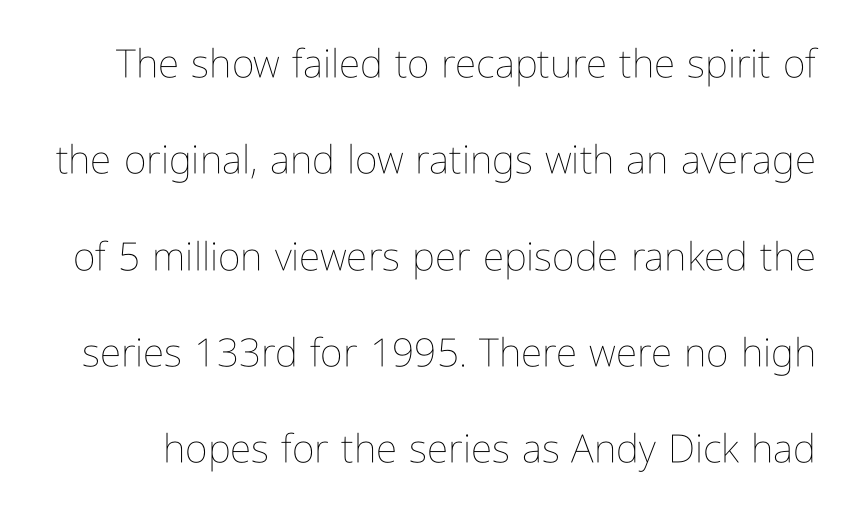
The image shows 39 px thin, condensed type, upright; set loose line spacing (2.47x), normal letter spacing, not underlined; low stroke contrast and a medium x-height.
